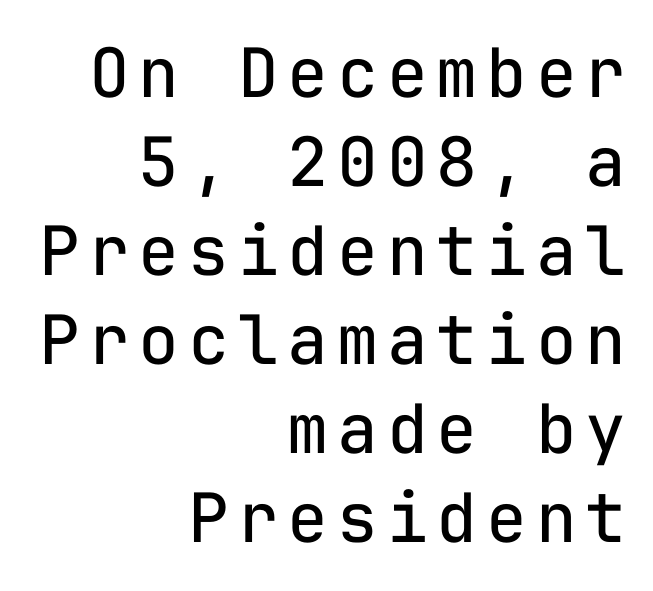
{"serif": "no", "italic": "no", "bold": "no", "weight": "regular", "width": "normal", "stroke_contrast": "low", "x_height": "medium", "monospaced": "yes", "underline": "no", "align": "right", "line_spacing": "normal", "line_spacing_ratio": 1.31, "glyph_px": 68}
